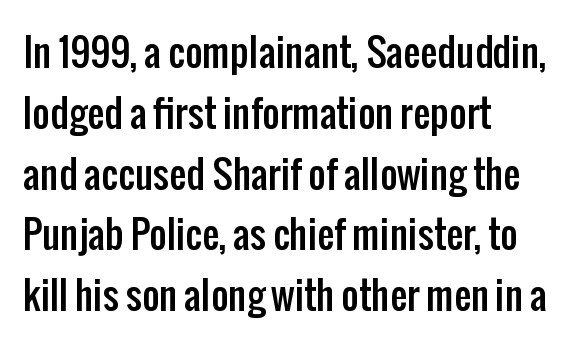
The specimen omits any rule beneath the text block's lines. If you measured baseline to baseline, you'd find a middling distance. Is this a fixed-width face? No — the glyphs have proportional, varying widths. Grotesque or geometric, the face here clearly has no serifs.
